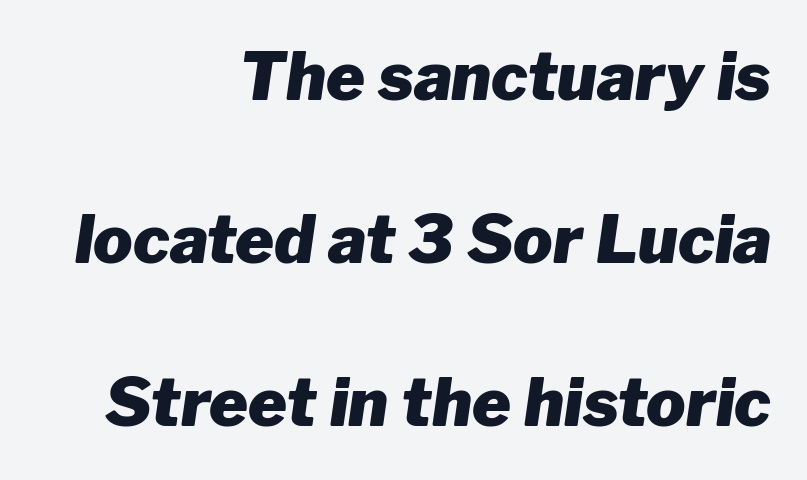
This is heavy type, rendered in bold. Teacher's note: observe the even right margin — that is flush-right alignment. The text carries the slant typical of an italic or oblique font. The designer dialed line spacing up above the default.
